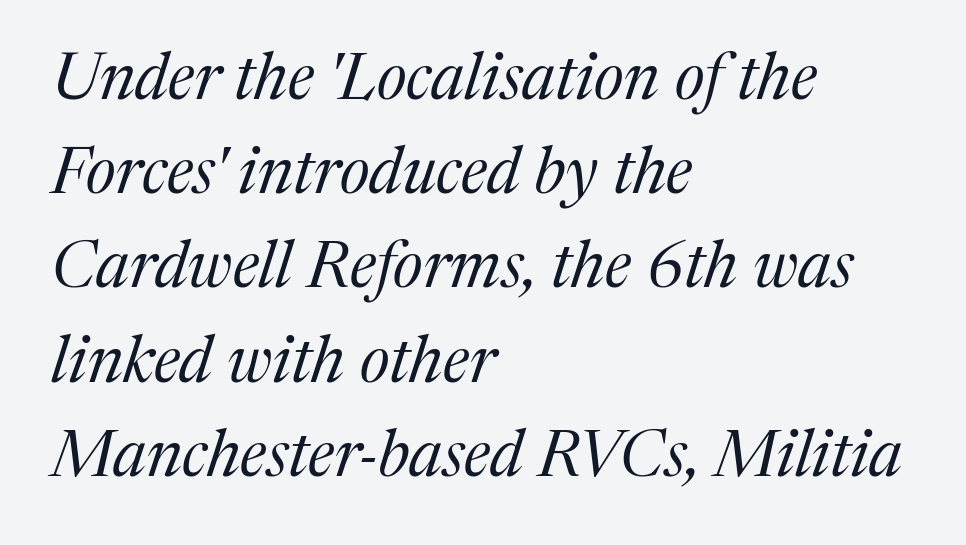
{"serif": "yes", "italic": "yes", "lean": "right", "slant_degrees": 17, "bold": "no", "weight": "regular", "width": "normal", "stroke_contrast": "medium", "x_height": "medium", "monospaced": "no", "underline": "no", "align": "left", "line_spacing": "normal", "line_spacing_ratio": 1.45, "letter_spacing": "normal", "letter_spacing_em": 0.0, "glyph_px": 65}
